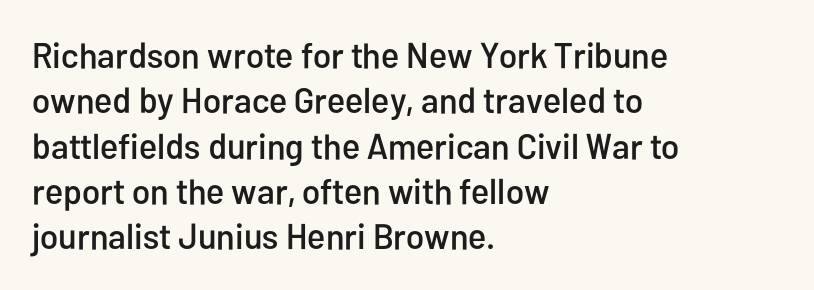
{"serif": "no", "italic": "no", "width": "condensed", "stroke_contrast": "low", "x_height": "medium", "monospaced": "no", "underline": "no", "align": "left", "line_spacing": "normal", "line_spacing_ratio": 1.26, "letter_spacing": "normal", "letter_spacing_em": 0.0, "glyph_px": 36}
